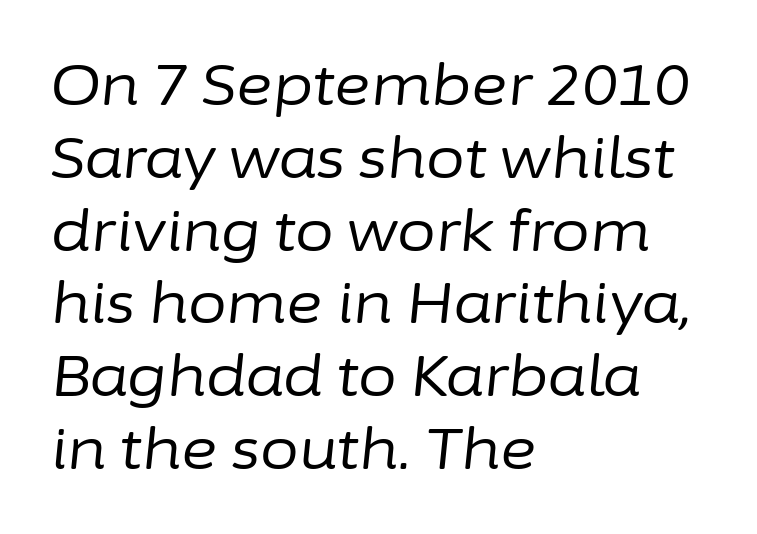
The paragraph has a hard left edge and a soft right edge. The passage shown leans; its letterforms are oblique. Letter spacing: default. Leading: standard.
